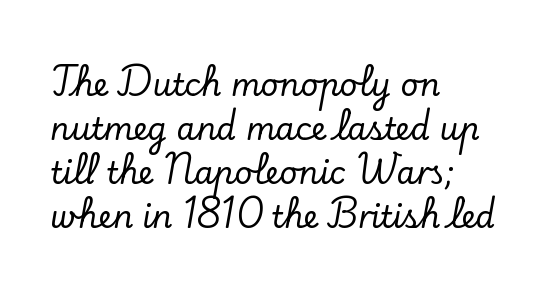
{"serif": "yes", "width": "normal", "stroke_contrast": "low", "x_height": "small", "monospaced": "no", "underline": "no", "align": "left", "line_spacing": "normal", "line_spacing_ratio": 1.42, "letter_spacing": "normal", "letter_spacing_em": 0.0, "glyph_px": 31}
